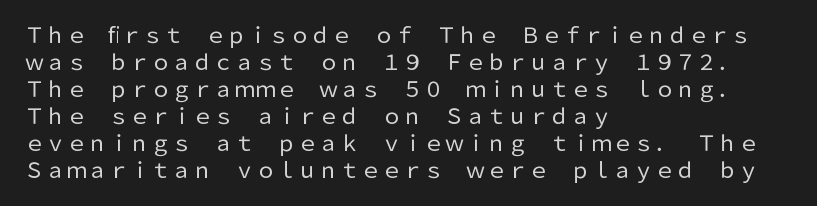
The passage shown is not underscored anywhere. Summary of vertical rhythm: regular, with standard interline spacing. The rag falls on the right side of this text block. Notice how the stems are strictly vertical — no italics here. Vertical stems look standard width or narrower in stroke.
